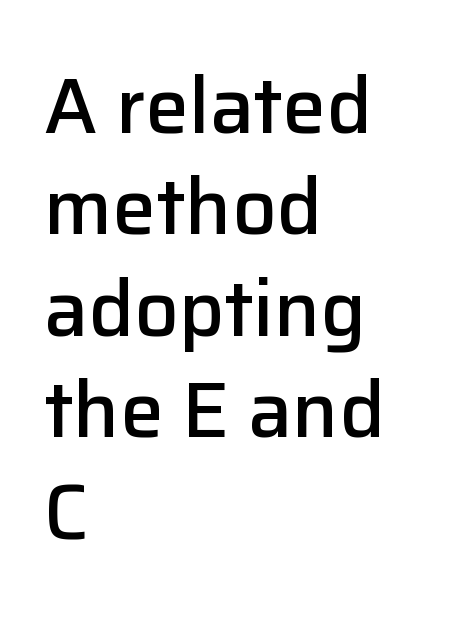
The image shows 78 px semibold sans-serif type, upright; set left-aligned, normal line spacing (1.3x), normal letter spacing, not underlined; low stroke contrast and a medium x-height.
